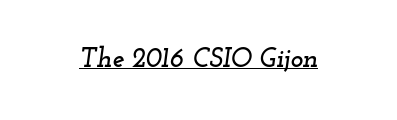
These lines keep a tight, regular rhythm from letter to letter. Compared with undecorated copy, this sample adds a rule below the words. The typography opts for an oblique posture over an upright one.
